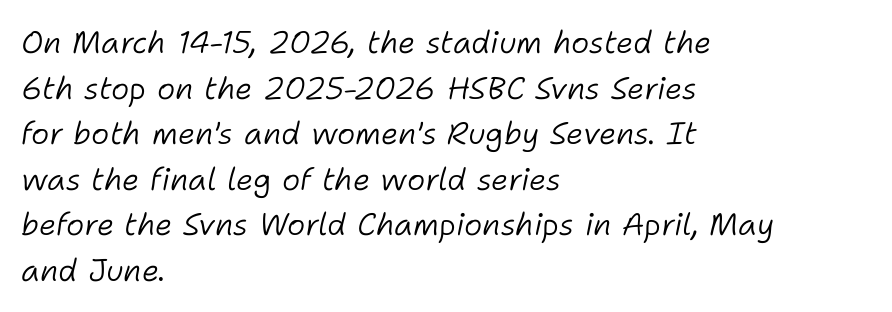
Weight: not bold — regular or lighter. Style check: oblique. These lines are rendered in a variable-pitch font. Quick note: interline space is typical. What stands out about the letter spacing? Nothing — it is the standard amount.
